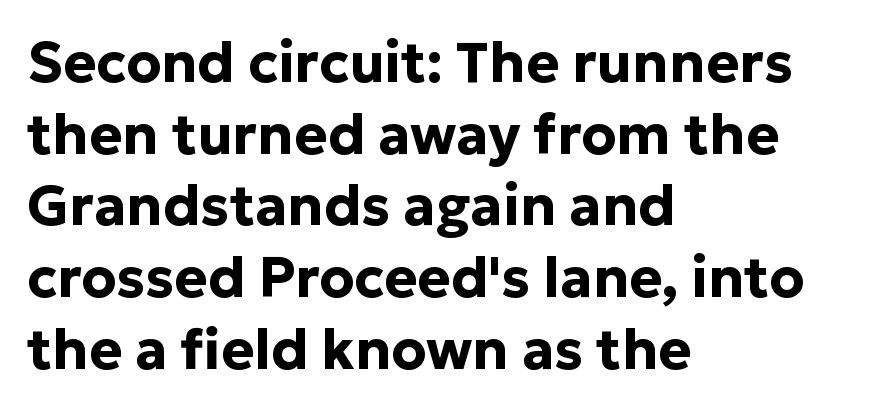
Q: Is the text bold? A: Yes.
Q: Is the text italic (slanted)? A: No, it is upright.
Q: Is the typeface a serif or a sans-serif typeface? A: Sans-serif.
Q: Is the text underlined? A: No.
Q: How is the paragraph aligned? A: Left-aligned.
Q: Is the spacing between letters normal or unusually wide? A: Normal.
Q: Is the spacing between lines tight, normal or loose? A: Normal.
Q: Width (condensed, normal, or wide)? A: Normal.
Q: Stroke contrast? A: Low.
Q: x-height? A: Medium.
Q: Monospaced? A: No.
